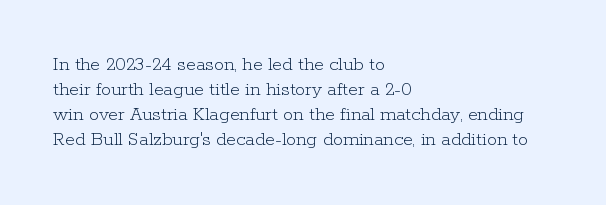
Underline: absent. These glyphs show unthickened strokes, regular width or finer. The leading is moderate, giving the passage an even texture. Upright lettering throughout.
